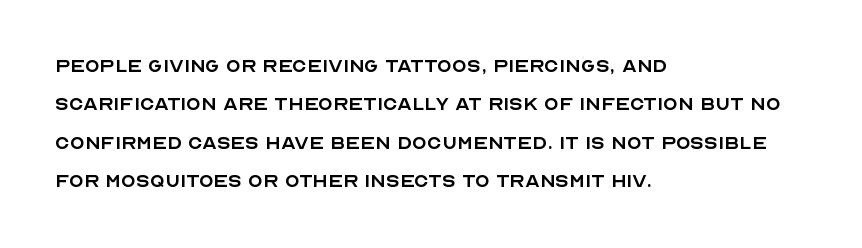
Plain, unruled lines of type. No heavy texture on the line: the type isn't bold. Look at the tracking — it's just the regular setting, nothing added. The axis of the letterforms is exactly vertical. The rows are spaced the way most documents space them.
